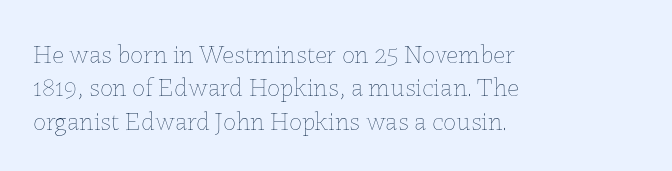
Q: Is the text bold? A: No.
Q: Is the text italic (slanted)? A: No, it is upright.
Q: Is the text underlined? A: No.
Q: How is the paragraph aligned? A: Left-aligned.
Q: Is the spacing between letters normal or unusually wide? A: Normal.
Q: Is the spacing between lines tight, normal or loose? A: Normal.
